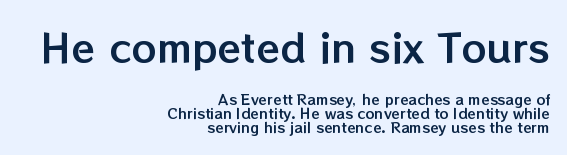
{"italic": "no", "width": "normal", "stroke_contrast": "low", "x_height": "medium", "monospaced": "no", "underline": "no", "align": "right", "line_spacing": "tight", "line_spacing_ratio": 1.01, "letter_spacing": "normal", "letter_spacing_em": 0.0, "larger_block": "first", "size_ratio": 2.79, "glyph_px": 39}
